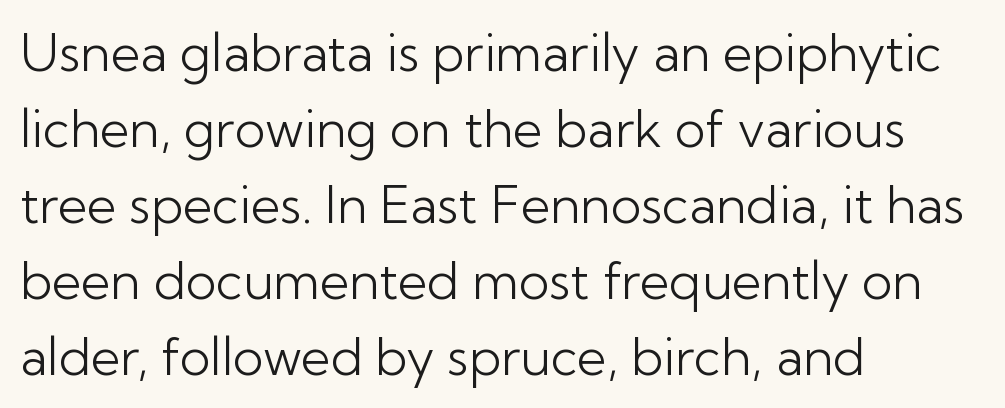
The image shows 51 px light sans-serif type, upright; set left-aligned, normal line spacing (1.49x), normal letter spacing, not underlined; low stroke contrast and a medium x-height.
